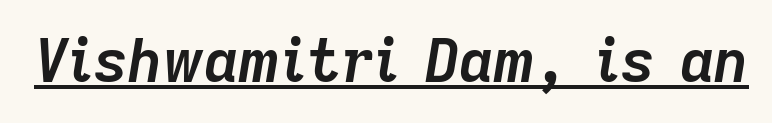
{"italic": "yes", "lean": "right", "slant_degrees": 9, "bold": "yes", "weight": "semibold", "width": "normal", "stroke_contrast": "low", "x_height": "medium", "monospaced": "no", "underline": "yes", "letter_spacing": "normal", "letter_spacing_em": 0.0, "glyph_px": 59}
